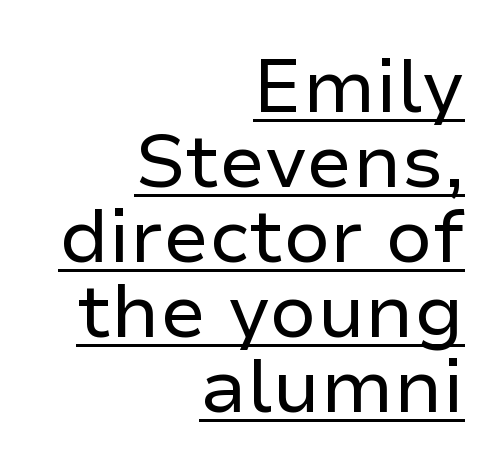
Q: Is the text bold? A: No.
Q: Is the text italic (slanted)? A: No, it is upright.
Q: Is the typeface a serif or a sans-serif typeface? A: Sans-serif.
Q: Is the text underlined? A: Yes.
Q: How is the paragraph aligned? A: Right-aligned.
Q: Is the spacing between letters normal or unusually wide? A: Normal.
Q: Is the spacing between lines tight, normal or loose? A: Tight.
Q: Width (condensed, normal, or wide)? A: Normal.
Q: Stroke contrast? A: Low.
Q: x-height? A: Medium.
Q: Monospaced? A: No.
